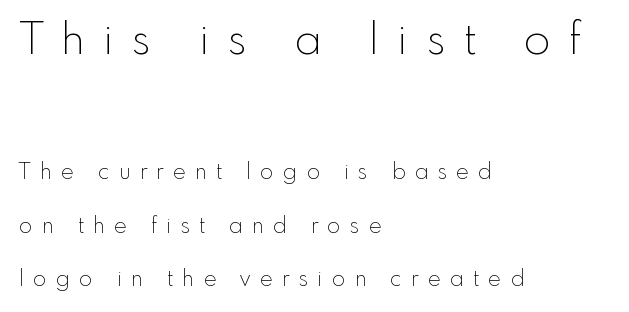
{"serif": "no", "italic": "no", "bold": "no", "weight": "thin", "width": "normal", "x_height": "small", "monospaced": "no", "underline": "no", "align": "left", "line_spacing": "loose", "line_spacing_ratio": 2.43, "letter_spacing": "wide", "letter_spacing_em": 0.42, "larger_block": "first", "size_ratio": 2.0, "glyph_px": 44}
